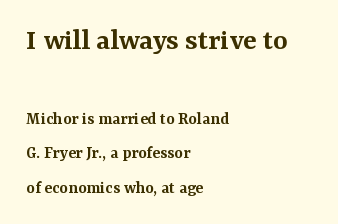
Letter spacing: default. Large over small — that's the arrangement of the two blocks here. Compared with a centered layout, this one pins lines to the left instead. The rendering uses natural spacing where letterforms have individual widths. You can tell it's not italic because the verticals are truly vertical.
